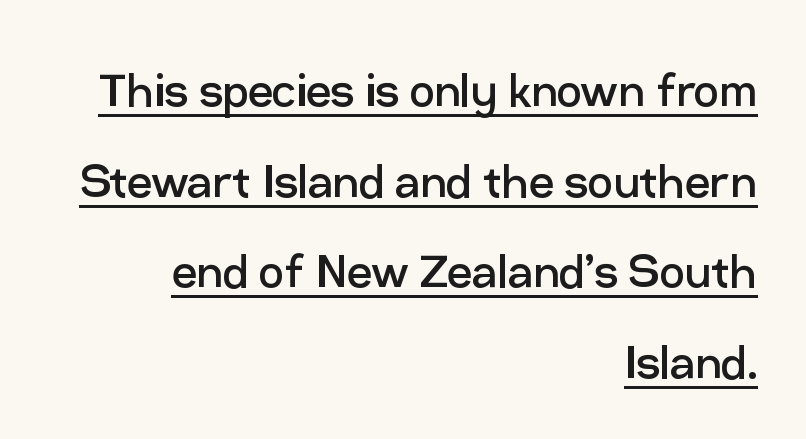
Here the designer chose a conventional face with non-uniform glyph widths. A typesetter would call this zero additional tracking. Unlike italic type, these characters show no tilt at all. Alignment: flush right.
